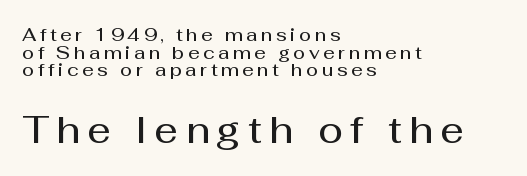
{"serif": "no", "italic": "no", "bold": "semi", "weight": "semibold", "width": "normal", "stroke_contrast": "medium", "x_height": "medium", "monospaced": "no", "underline": "no", "align": "left", "line_spacing": "tight", "line_spacing_ratio": 0.98, "letter_spacing": "wide", "letter_spacing_em": 0.2, "larger_block": "second", "size_ratio": 2.06, "glyph_px": 37}
